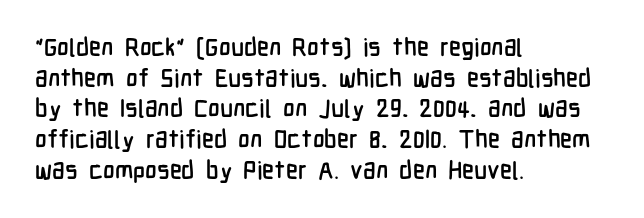
Q: Is the text italic (slanted)? A: No, it is upright.
Q: Is the text underlined? A: No.
Q: How is the paragraph aligned? A: Left-aligned.
Q: Is the spacing between letters normal or unusually wide? A: Normal.
